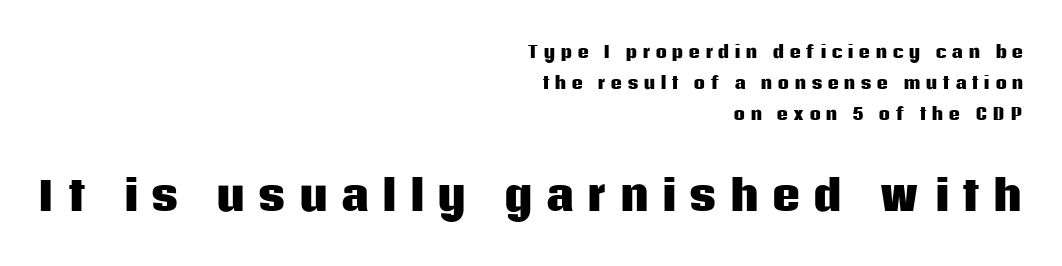
The image shows 40 px heavy sans-serif type, upright; set right-aligned, loose line spacing (1.94x), unusually wide letter spacing (+0.31 em), not underlined; the second (bottom) block is 2.5x larger; low stroke contrast and a large x-height.
